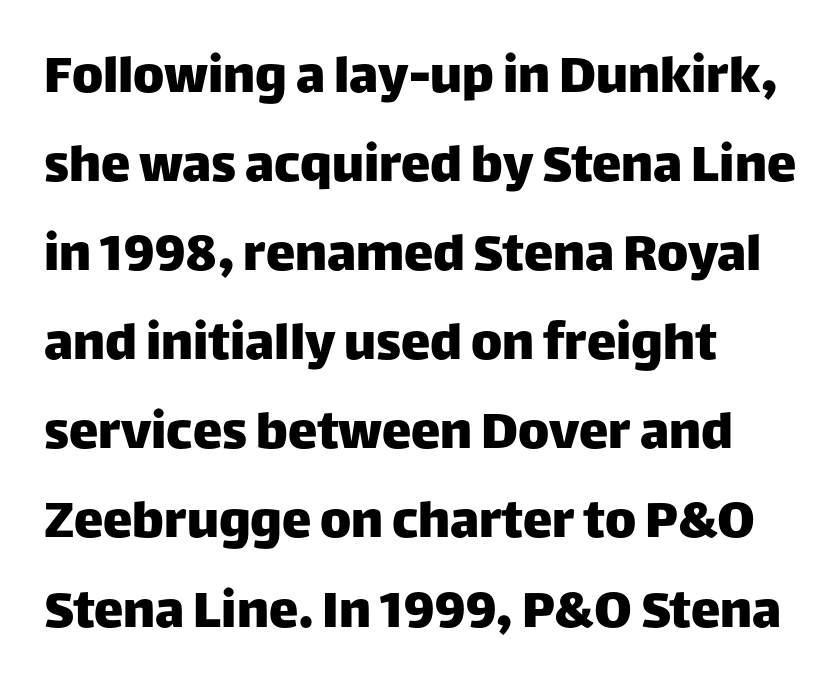
Q: Is the text italic (slanted)? A: No, it is upright.
Q: Is the typeface a serif or a sans-serif typeface? A: Sans-serif.
Q: Is the text underlined? A: No.
Q: How is the paragraph aligned? A: Left-aligned.
Q: Is the spacing between letters normal or unusually wide? A: Normal.
Q: Is the spacing between lines tight, normal or loose? A: Normal.
Q: Width (condensed, normal, or wide)? A: Normal.
Q: Stroke contrast? A: Low.
Q: x-height? A: Large.
Q: Monospaced? A: No.
